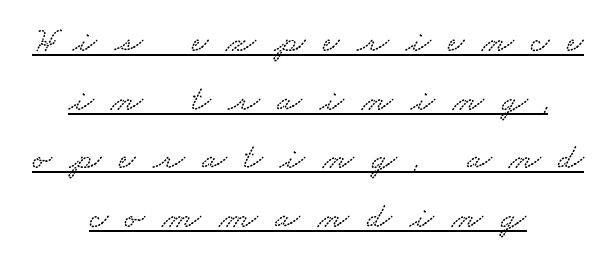
Q: Is the text underlined? A: Yes.
Q: How is the paragraph aligned? A: Centered.
Q: Is the spacing between letters normal or unusually wide? A: Unusually wide.
Q: Is the spacing between lines tight, normal or loose? A: Normal.
Q: Width (condensed, normal, or wide)? A: Wide.
Q: Stroke contrast? A: Low.
Q: x-height? A: Small.
Q: Monospaced? A: No.
